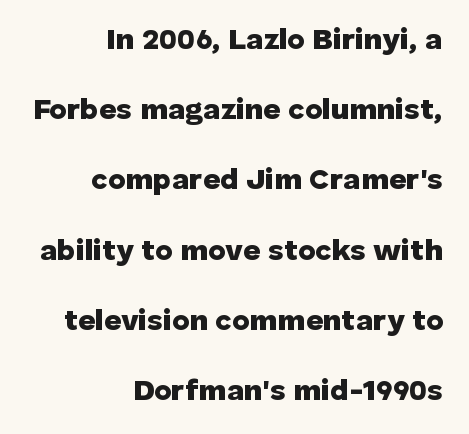
{"serif": "no", "italic": "no", "bold": "yes", "weight": "heavy", "width": "normal", "stroke_contrast": "low", "x_height": "medium", "monospaced": "no", "underline": "no", "align": "right", "line_spacing": "loose", "line_spacing_ratio": 2.34, "letter_spacing": "normal", "letter_spacing_em": 0.0, "glyph_px": 30}
